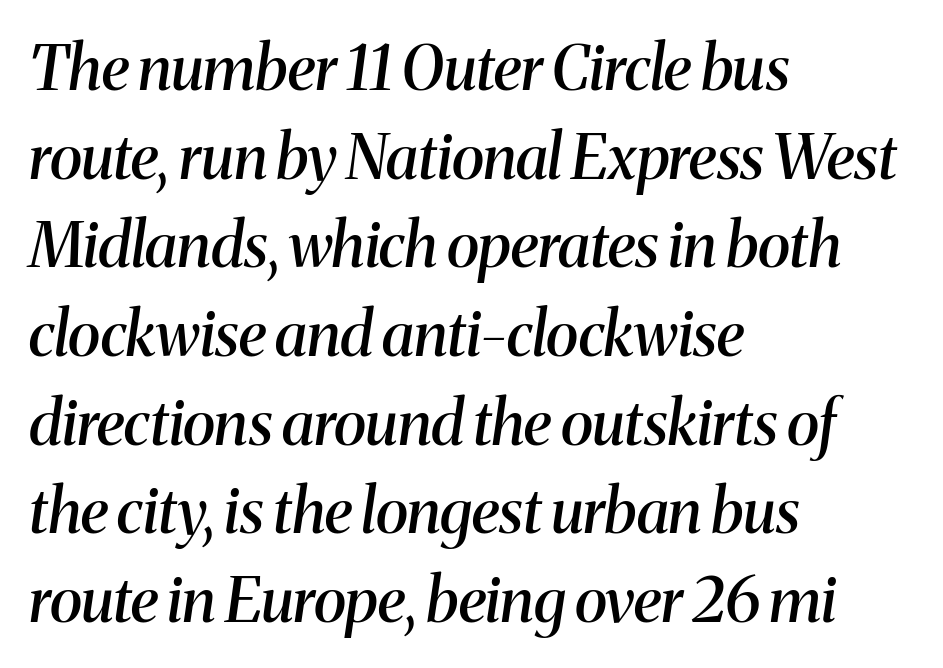
The image shows 62 px semibold serif type, italic (leaning right); set left-aligned, normal line spacing (1.43x), normal letter spacing, not underlined; medium stroke contrast and a medium x-height.
